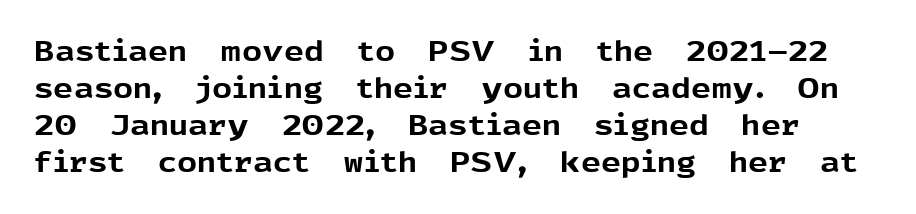
The type sits square on the baseline with zero lean. Only glyphs here, with clear space below each row. The characters look thick and weighty, a clear bold. The rendering uses natural spacing where letterforms have individual widths.
